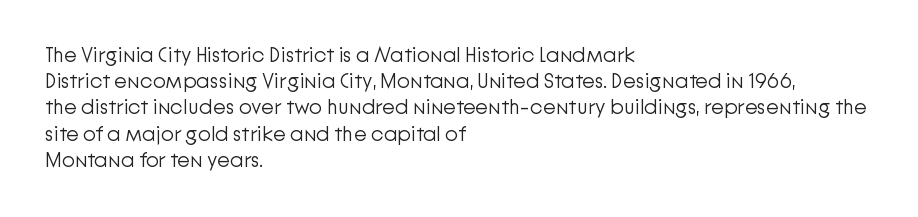
{"italic": "no", "bold": "no", "underline": "no", "align": "left", "line_spacing": "normal", "line_spacing_ratio": 1.25, "letter_spacing": "normal", "letter_spacing_em": 0.0, "glyph_px": 21}
